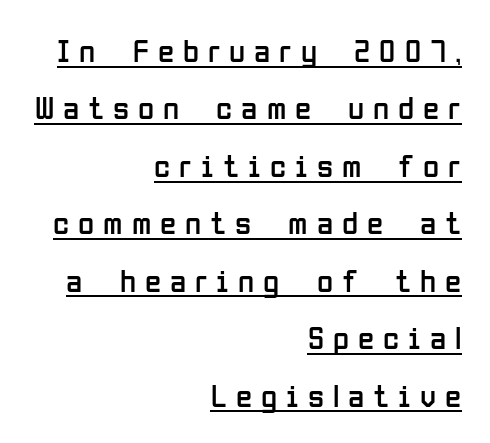
{"serif": "no", "italic": "no", "bold": "no", "weight": "regular", "width": "condensed", "stroke_contrast": "low", "x_height": "medium", "monospaced": "no", "underline": "yes", "align": "right", "line_spacing_ratio": 1.74, "letter_spacing": "wide", "letter_spacing_em": 0.27, "glyph_px": 33}
